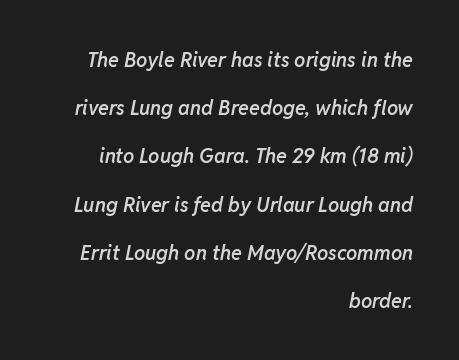
Line ends are locked; line starts wander. A typesetter would mark this as italic. There is no visible air inserted between adjacent glyphs. The line-height multiplier appears high, well above default. Type without underlining.
